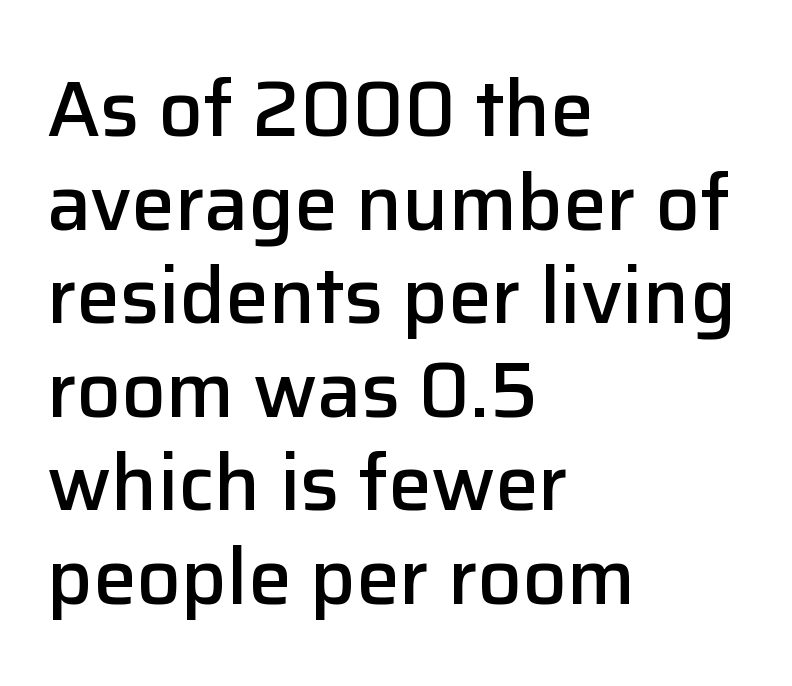
Q: Is the text bold? A: Semi-bold.
Q: Is the text italic (slanted)? A: No, it is upright.
Q: Is the typeface a serif or a sans-serif typeface? A: Sans-serif.
Q: Is the text underlined? A: No.
Q: How is the paragraph aligned? A: Left-aligned.
Q: Is the spacing between letters normal or unusually wide? A: Normal.
Q: Width (condensed, normal, or wide)? A: Normal.
Q: Stroke contrast? A: Low.
Q: x-height? A: Medium.
Q: Monospaced? A: No.
